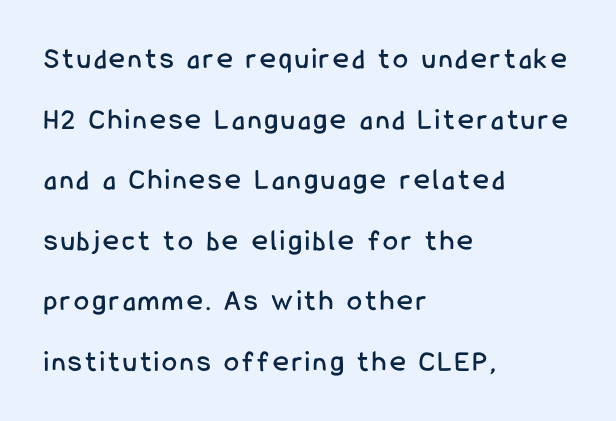
The image shows 30 px condensed sans-serif type, upright; set left-aligned, loose line spacing (2.02x), not underlined; low stroke contrast and a medium x-height.
